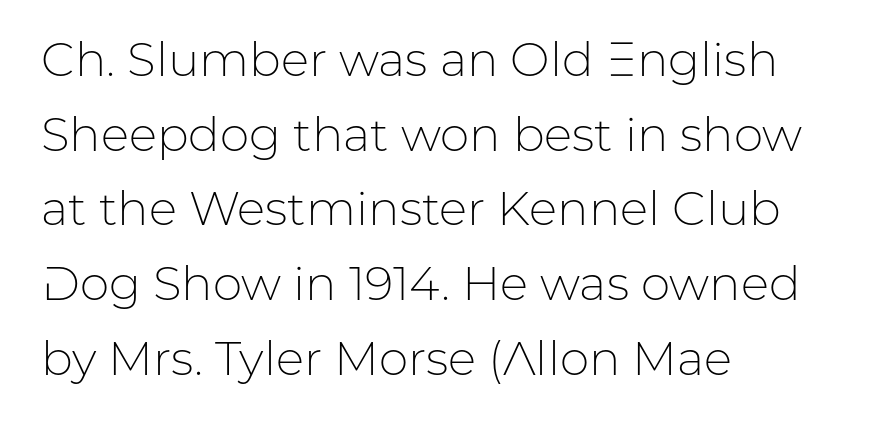
{"serif": "no", "italic": "no", "bold": "no", "weight": "light", "width": "normal", "stroke_contrast": "low", "x_height": "medium", "monospaced": "no", "underline": "no", "align": "left", "line_spacing": "normal", "line_spacing_ratio": 1.59, "letter_spacing": "normal", "letter_spacing_em": 0.0, "glyph_px": 47}
